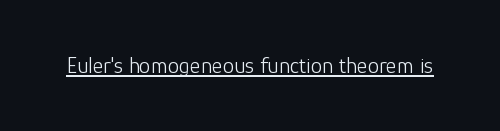
The image shows 23 px text type, upright; set normal letter spacing, underlined.
